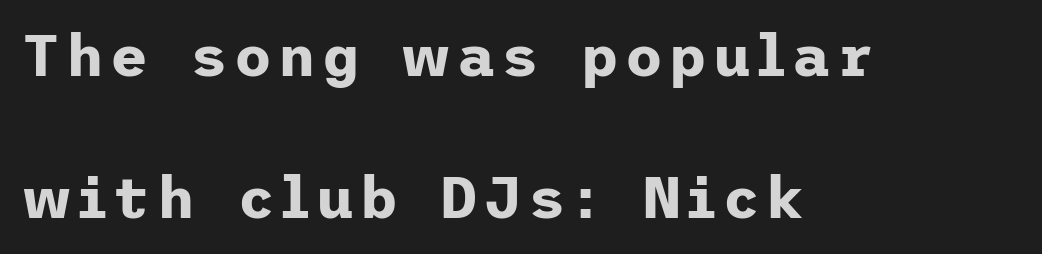
{"serif": "no", "italic": "no", "bold": "yes", "weight": "bold", "width": "normal", "stroke_contrast": "low", "x_height": "medium", "underline": "no", "align": "left", "line_spacing": "loose", "line_spacing_ratio": 2.45, "glyph_px": 58}
